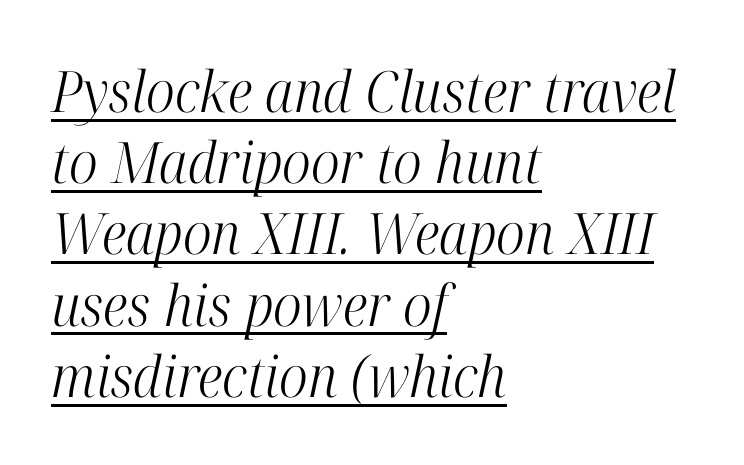
{"serif": "yes", "italic": "yes", "lean": "right", "slant_degrees": 12, "bold": "no", "weight": "light", "width": "condensed", "stroke_contrast": "high", "x_height": "medium", "monospaced": "no", "underline": "yes", "align": "left", "line_spacing": "normal", "line_spacing_ratio": 1.25, "letter_spacing": "normal", "letter_spacing_em": 0.0, "glyph_px": 57}
